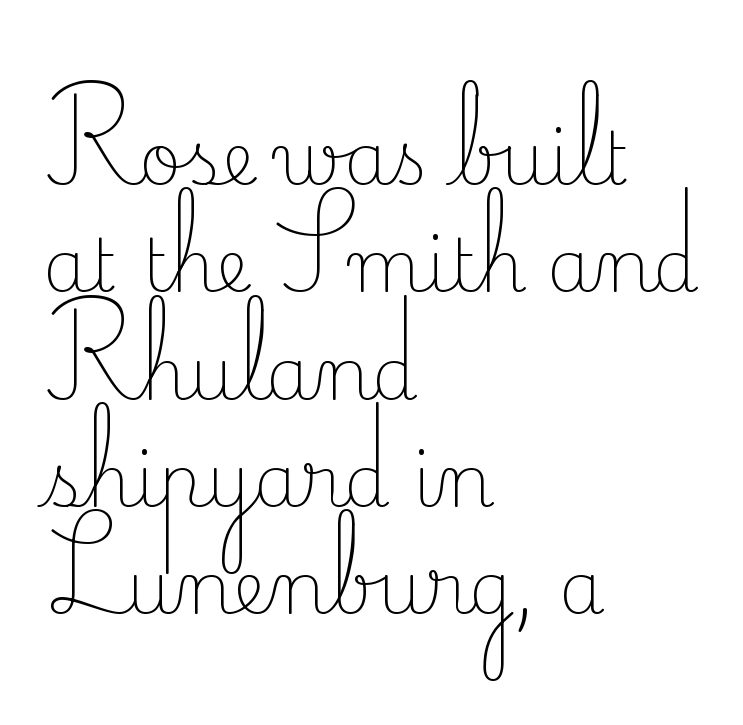
{"serif": "yes", "italic": "no", "bold": "no", "weight": "light", "width": "normal", "stroke_contrast": "low", "x_height": "small", "monospaced": "no", "underline": "no", "align": "left", "line_spacing": "normal", "line_spacing_ratio": 1.47, "letter_spacing": "normal", "letter_spacing_em": 0.0, "glyph_px": 73}
